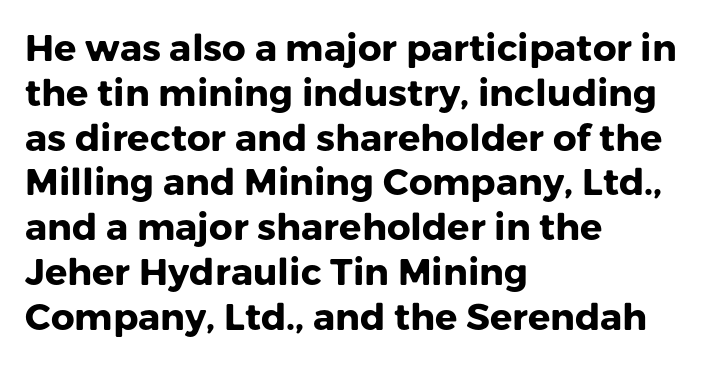
{"serif": "no", "italic": "no", "bold": "yes", "weight": "heavy", "width": "normal", "stroke_contrast": "low", "x_height": "medium", "monospaced": "no", "underline": "no", "align": "left", "line_spacing_ratio": 1.21, "letter_spacing": "normal", "letter_spacing_em": 0.0, "glyph_px": 37}
